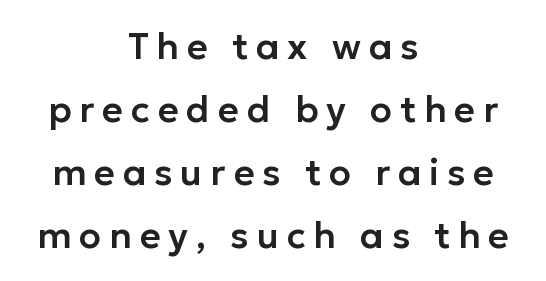
The image shows 36 px sans-serif type, upright; set centered, line spacing 1.75x, unusually wide letter spacing (+0.22 em), not underlined; low stroke contrast and a medium x-height.
